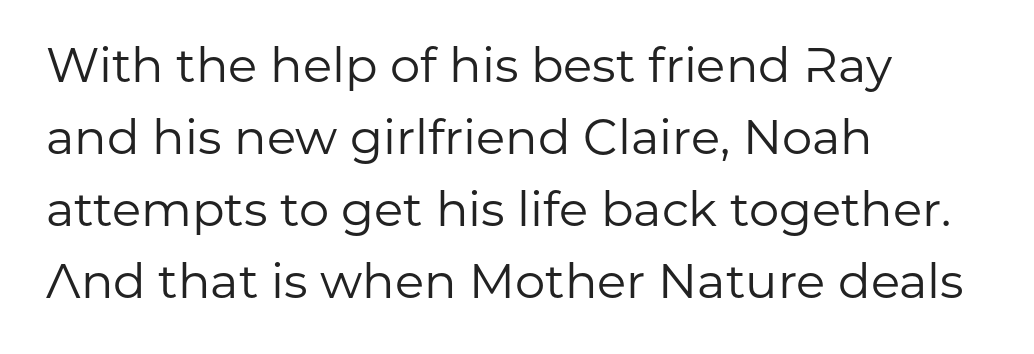
Q: Is the text bold? A: No.
Q: Is the text italic (slanted)? A: No, it is upright.
Q: Is the typeface a serif or a sans-serif typeface? A: Sans-serif.
Q: Is the text underlined? A: No.
Q: How is the paragraph aligned? A: Left-aligned.
Q: Is the spacing between letters normal or unusually wide? A: Normal.
Q: Is the spacing between lines tight, normal or loose? A: Normal.
Q: Width (condensed, normal, or wide)? A: Normal.
Q: Stroke contrast? A: Low.
Q: x-height? A: Medium.
Q: Monospaced? A: No.
